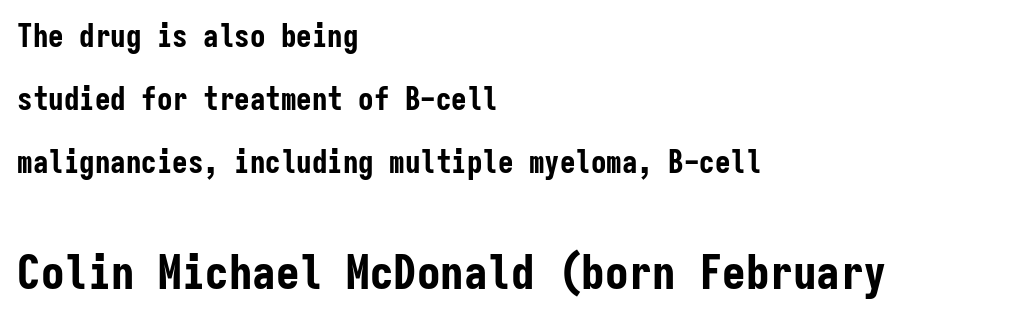
Q: Is the text bold? A: Yes.
Q: Is the text italic (slanted)? A: No, it is upright.
Q: Is the typeface a serif or a sans-serif typeface? A: Sans-serif.
Q: Is the text underlined? A: No.
Q: How is the paragraph aligned? A: Left-aligned.
Q: Is the spacing between letters normal or unusually wide? A: Normal.
Q: Is the spacing between lines tight, normal or loose? A: Loose.
Q: Which block of text is set in a larger size, the first (top) or the second (bottom)? A: The second (bottom) one.
Q: Width (condensed, normal, or wide)? A: Condensed.
Q: Stroke contrast? A: Low.
Q: x-height? A: Medium.
Q: Monospaced? A: Yes.
